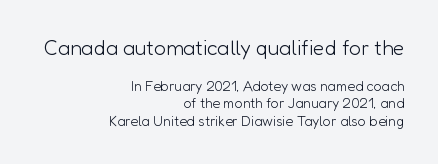
Q: Is the text bold? A: No.
Q: Is the text italic (slanted)? A: No, it is upright.
Q: Is the text underlined? A: No.
Q: How is the paragraph aligned? A: Right-aligned.
Q: Is the spacing between letters normal or unusually wide? A: Normal.
Q: Which block of text is set in a larger size, the first (top) or the second (bottom)? A: The first (top) one.
